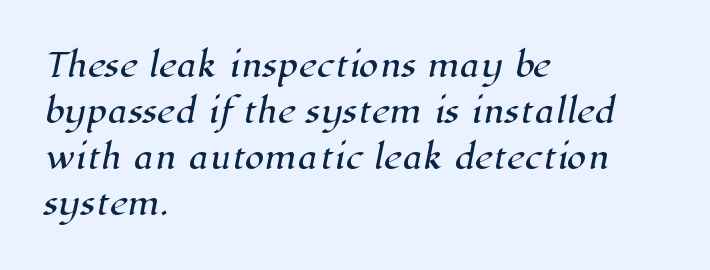
Q: Is the typeface a serif or a sans-serif typeface? A: Serif.
Q: Is the text underlined? A: No.
Q: How is the paragraph aligned? A: Left-aligned.
Q: Is the spacing between letters normal or unusually wide? A: Normal.
Q: Is the spacing between lines tight, normal or loose? A: Normal.
Q: Width (condensed, normal, or wide)? A: Normal.
Q: Stroke contrast? A: High.
Q: x-height? A: Medium.
Q: Monospaced? A: No.
